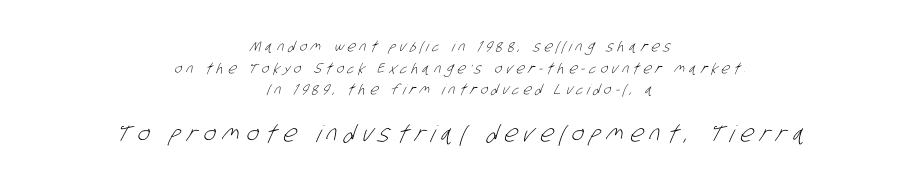
{"bold": "no", "underline": "no", "align": "center", "line_spacing": "normal", "line_spacing_ratio": 1.54, "letter_spacing": "wide", "letter_spacing_em": 0.3, "larger_block": "second", "size_ratio": 1.64, "glyph_px": 23}
